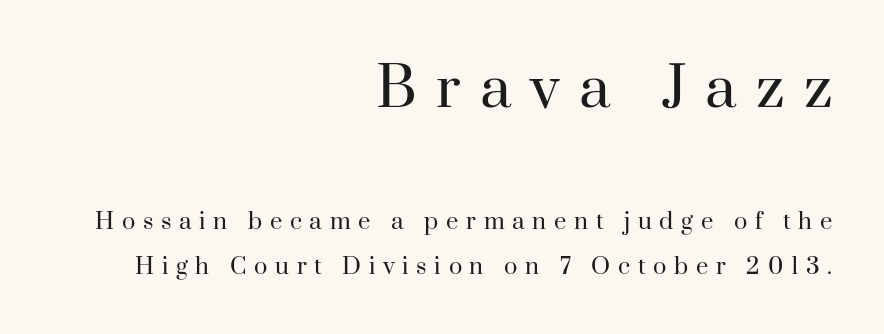
Unlike a clean sans, this face finishes its strokes with serifs. The paragraph shown leans on its right margin. The passage shown is typed in a proportional face where columns would drift. The designer gave the opening block more size than the closing block. Glyph-to-glyph distance is far greater than everyday printed text. The passage shown is not underscored anywhere.
